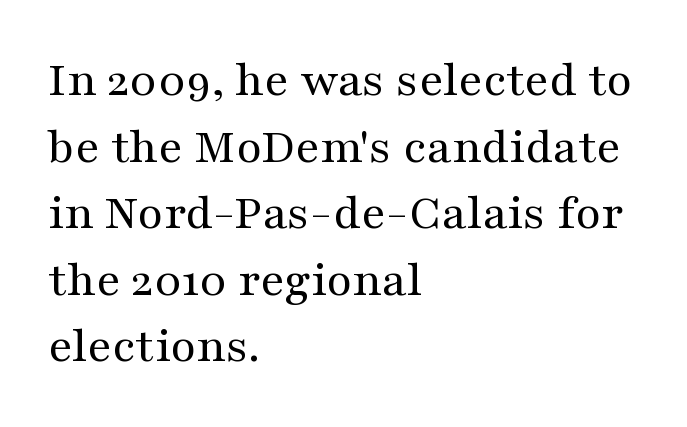
{"serif": "yes", "italic": "no", "bold": "no", "weight": "regular", "width": "wide", "stroke_contrast": "medium", "x_height": "medium", "monospaced": "no", "underline": "no", "align": "left", "line_spacing": "normal", "line_spacing_ratio": 1.28, "letter_spacing": "normal", "letter_spacing_em": 0.0, "glyph_px": 52}
